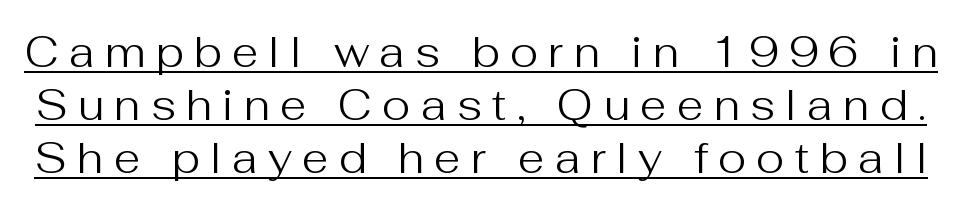
Q: Is the text bold? A: No.
Q: Is the text italic (slanted)? A: No, it is upright.
Q: Is the typeface a serif or a sans-serif typeface? A: Sans-serif.
Q: Is the text underlined? A: Yes.
Q: Is the spacing between letters normal or unusually wide? A: Unusually wide.
Q: Width (condensed, normal, or wide)? A: Normal.
Q: Stroke contrast? A: Medium.
Q: x-height? A: Medium.
Q: Monospaced? A: No.
